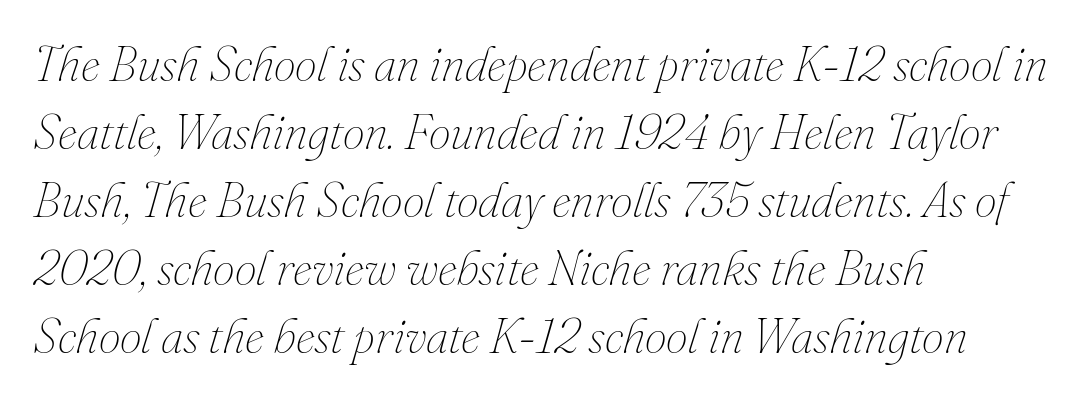
The compositor pushed each line to the left boundary. Clear beneath every line of the passage. Posture: slanted. Regular leading. Look at the tracking — it's just the regular setting, nothing added. Spacing verdict: proportional, widths tailored to each character.
